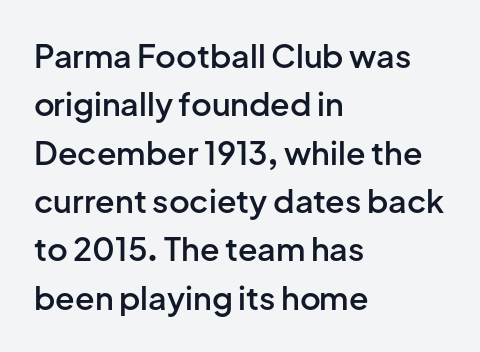
Q: Is the text bold? A: Semi-bold.
Q: Is the text italic (slanted)? A: No, it is upright.
Q: Is the typeface a serif or a sans-serif typeface? A: Sans-serif.
Q: Is the text underlined? A: No.
Q: How is the paragraph aligned? A: Left-aligned.
Q: Is the spacing between letters normal or unusually wide? A: Normal.
Q: Is the spacing between lines tight, normal or loose? A: Normal.
Q: Width (condensed, normal, or wide)? A: Normal.
Q: Stroke contrast? A: Low.
Q: x-height? A: Medium.
Q: Monospaced? A: No.
